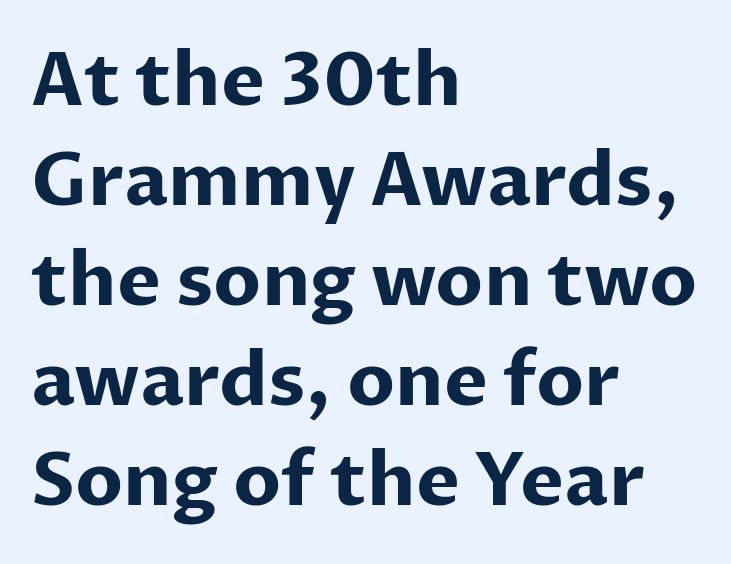
The image shows 74 px bold sans-serif type, upright; set left-aligned, normal line spacing (1.35x), normal letter spacing, not underlined; low stroke contrast and a medium x-height.
